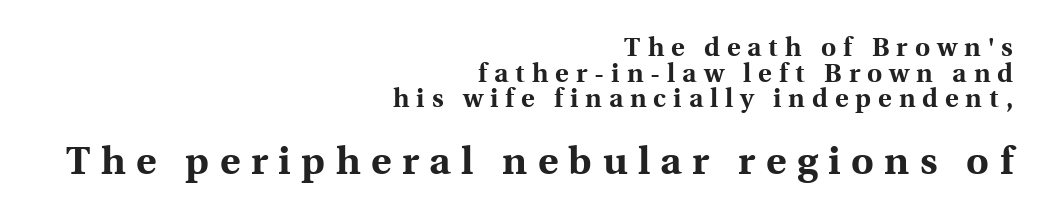
In terms of letterform style, serifs are clearly present. I'd describe the lettering as bold — thick and assertive. Nobody drew a line under any word here. Is the block centered? No — it sits flush against the right margin.
